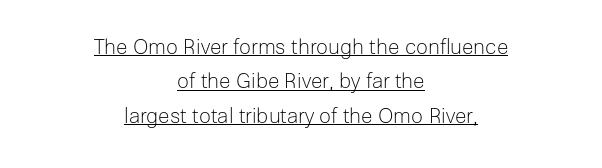
Q: Is the text bold? A: No.
Q: Is the text italic (slanted)? A: No, it is upright.
Q: Is the text underlined? A: Yes.
Q: How is the paragraph aligned? A: Centered.
Q: Is the spacing between letters normal or unusually wide? A: Normal.
Q: Is the spacing between lines tight, normal or loose? A: Normal.
